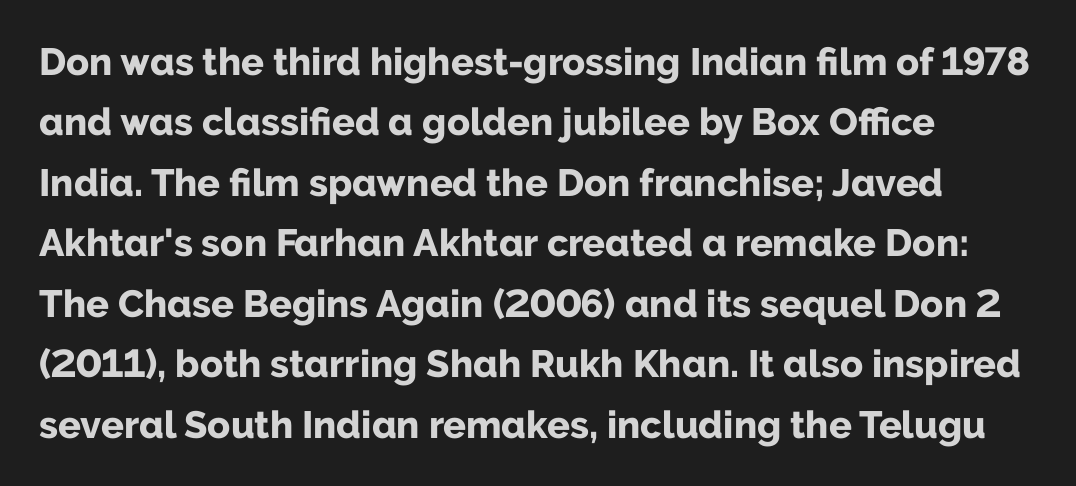
{"serif": "no", "italic": "no", "bold": "yes", "weight": "bold", "width": "normal", "stroke_contrast": "low", "x_height": "medium", "monospaced": "no", "underline": "no", "align": "left", "line_spacing": "normal", "line_spacing_ratio": 1.59, "letter_spacing": "normal", "letter_spacing_em": 0.0, "glyph_px": 38}
